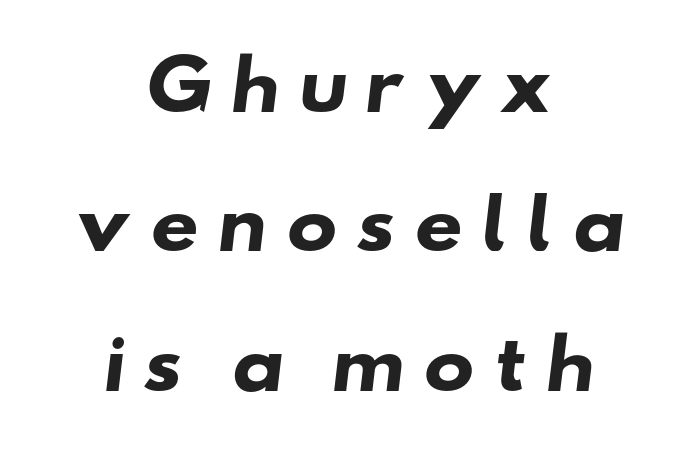
Q: Is the text bold? A: Yes.
Q: Is the typeface a serif or a sans-serif typeface? A: Sans-serif.
Q: Is the text underlined? A: No.
Q: How is the paragraph aligned? A: Centered.
Q: Is the spacing between letters normal or unusually wide? A: Unusually wide.
Q: Is the spacing between lines tight, normal or loose? A: Loose.
Q: Width (condensed, normal, or wide)? A: Wide.
Q: Stroke contrast? A: Low.
Q: x-height? A: Small.
Q: Monospaced? A: No.
